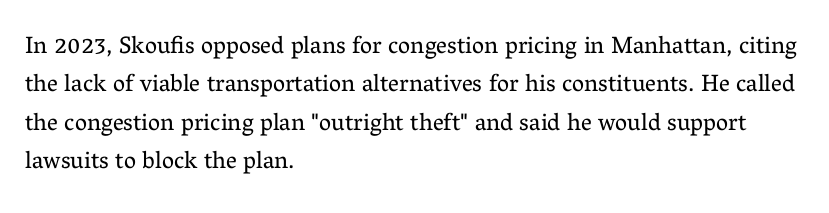
{"italic": "no", "bold": "no", "underline": "no", "align": "left", "line_spacing": "normal", "line_spacing_ratio": 1.6, "letter_spacing": "normal", "letter_spacing_em": 0.0, "glyph_px": 24}
